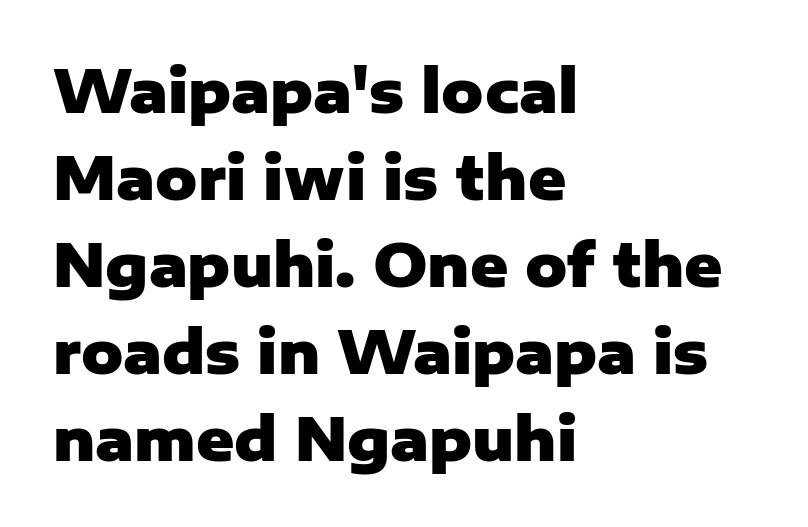
Q: Is the text bold? A: Yes.
Q: Is the text italic (slanted)? A: No, it is upright.
Q: Is the typeface a serif or a sans-serif typeface? A: Sans-serif.
Q: Is the text underlined? A: No.
Q: How is the paragraph aligned? A: Left-aligned.
Q: Is the spacing between letters normal or unusually wide? A: Normal.
Q: Is the spacing between lines tight, normal or loose? A: Normal.
Q: Width (condensed, normal, or wide)? A: Normal.
Q: Stroke contrast? A: Low.
Q: x-height? A: Medium.
Q: Monospaced? A: No.
